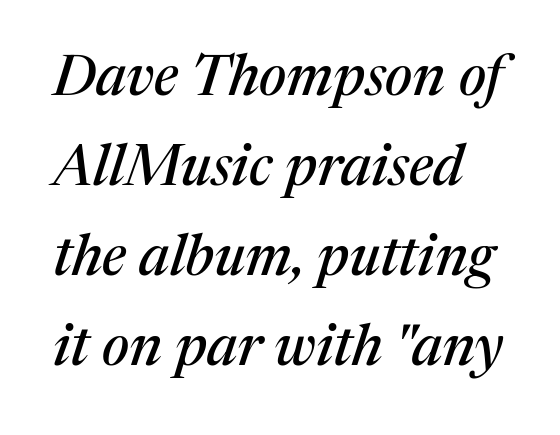
Q: Is the text italic (slanted)? A: Yes, it leans right by about 17 degrees.
Q: Is the typeface a serif or a sans-serif typeface? A: Serif.
Q: Is the text underlined? A: No.
Q: Is the spacing between letters normal or unusually wide? A: Normal.
Q: Is the spacing between lines tight, normal or loose? A: Normal.
Q: Width (condensed, normal, or wide)? A: Normal.
Q: Stroke contrast? A: Medium.
Q: x-height? A: Medium.
Q: Monospaced? A: No.
